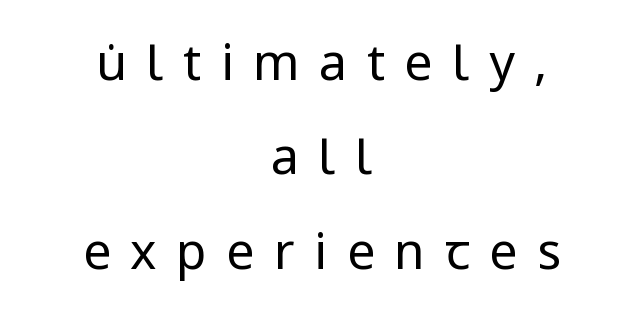
Q: Is the text bold? A: No.
Q: Is the text italic (slanted)? A: No, it is upright.
Q: Is the typeface a serif or a sans-serif typeface? A: Sans-serif.
Q: Is the text underlined? A: No.
Q: How is the paragraph aligned? A: Centered.
Q: Is the spacing between letters normal or unusually wide? A: Unusually wide.
Q: Width (condensed, normal, or wide)? A: Normal.
Q: Stroke contrast? A: Low.
Q: x-height? A: Medium.
Q: Monospaced? A: No.
